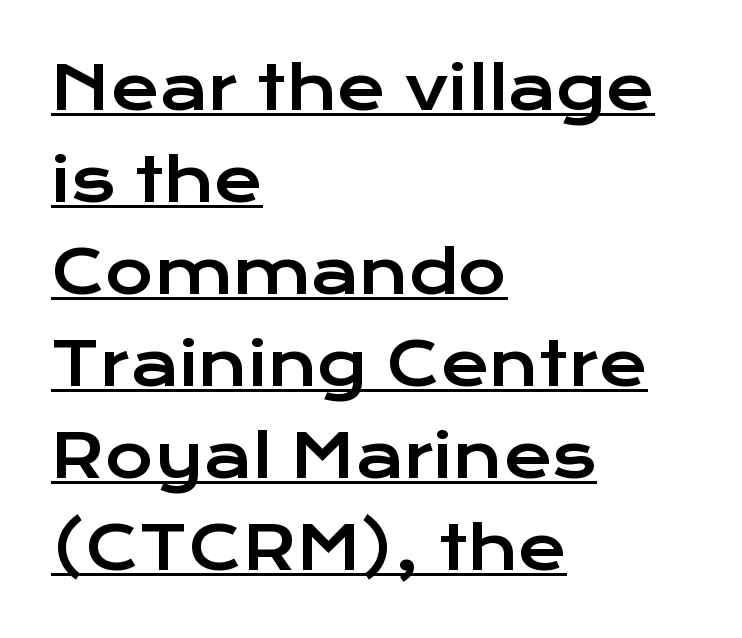
The image shows 59 px wide sans-serif type, upright; set left-aligned, normal line spacing (1.56x), normal letter spacing, underlined; low stroke contrast and a medium x-height.
